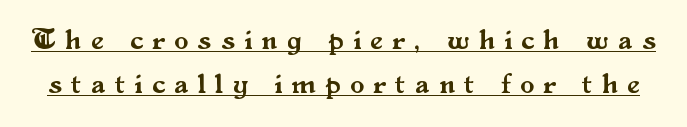
The glyphs in this specimen are seriffed. The letters advance in unequal steps, a hallmark of proportional type. How are the letters spaced? Widely, with obvious added tracking. When letters stand straight like this, we call the style roman or upright. The specimen includes a rule beneath the text block's lines. Honestly, the row spacing looks completely unremarkable.
